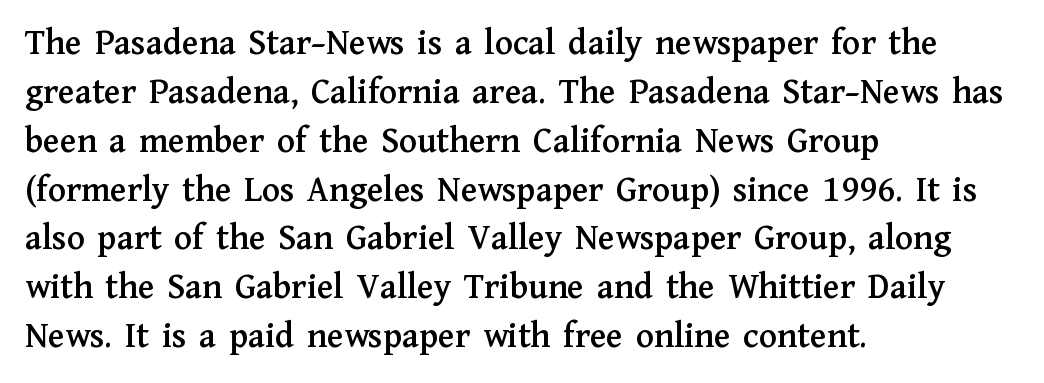
The passage shown has conventional tracking throughout. This rendering features lettering with no underline. The specimen reads as upright at a glance. Summary of vertical rhythm: regular, with standard interline spacing. You could not count columns in this text — the font is proportionally spaced.
